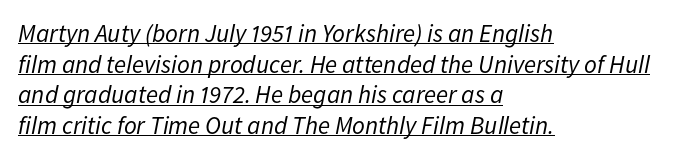
Q: Is the text bold? A: No.
Q: Is the text italic (slanted)? A: Yes, it leans right by about 11 degrees.
Q: Is the text underlined? A: Yes.
Q: How is the paragraph aligned? A: Left-aligned.
Q: Is the spacing between letters normal or unusually wide? A: Normal.
